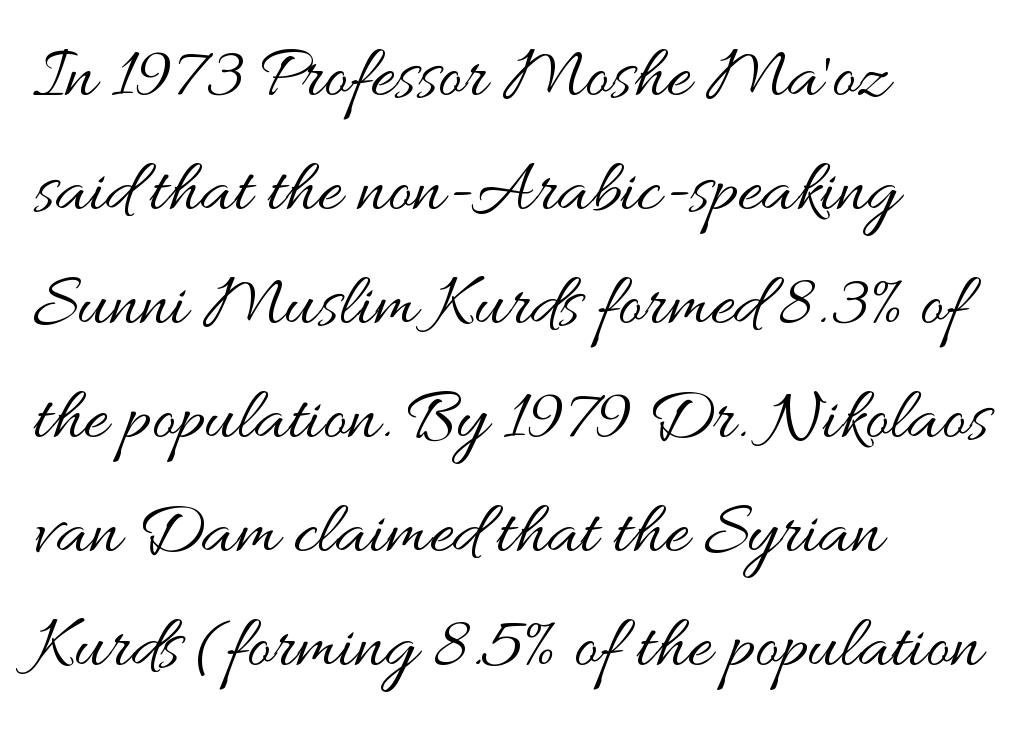
Q: Is the text bold? A: No.
Q: Is the text italic (slanted)? A: Yes.
Q: Is the text underlined? A: No.
Q: How is the paragraph aligned? A: Left-aligned.
Q: Is the spacing between letters normal or unusually wide? A: Normal.
Q: Is the spacing between lines tight, normal or loose? A: Normal.
Q: Width (condensed, normal, or wide)? A: Wide.
Q: Stroke contrast? A: Medium.
Q: x-height? A: Small.
Q: Monospaced? A: No.
